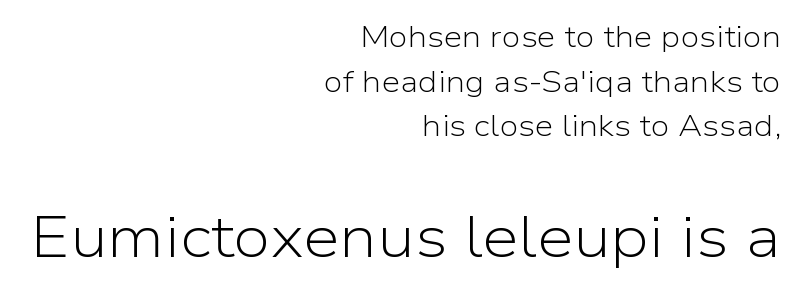
{"serif": "no", "italic": "no", "bold": "no", "weight": "light", "width": "normal", "stroke_contrast": "low", "x_height": "medium", "monospaced": "no", "underline": "no", "align": "right", "line_spacing": "normal", "line_spacing_ratio": 1.49, "letter_spacing": "normal", "letter_spacing_em": 0.0, "larger_block": "second", "size_ratio": 1.97, "glyph_px": 59}
